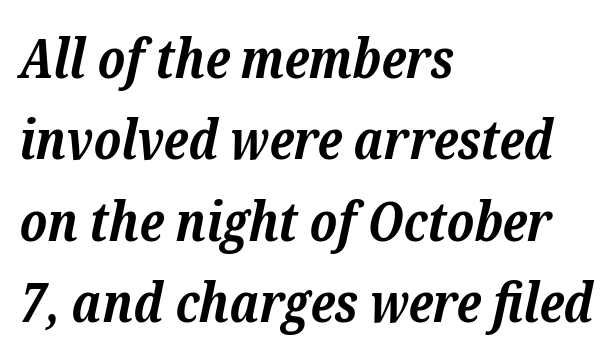
Heft: maximum for text — a bold. These lines were composed using italics. Honestly, the letter spacing is just normal — you wouldn't notice it. The face used here is proportionally spaced, like ordinary book or web type. The zone under the glyphs is completely vacant. Line beginnings align vertically; line endings do not.
